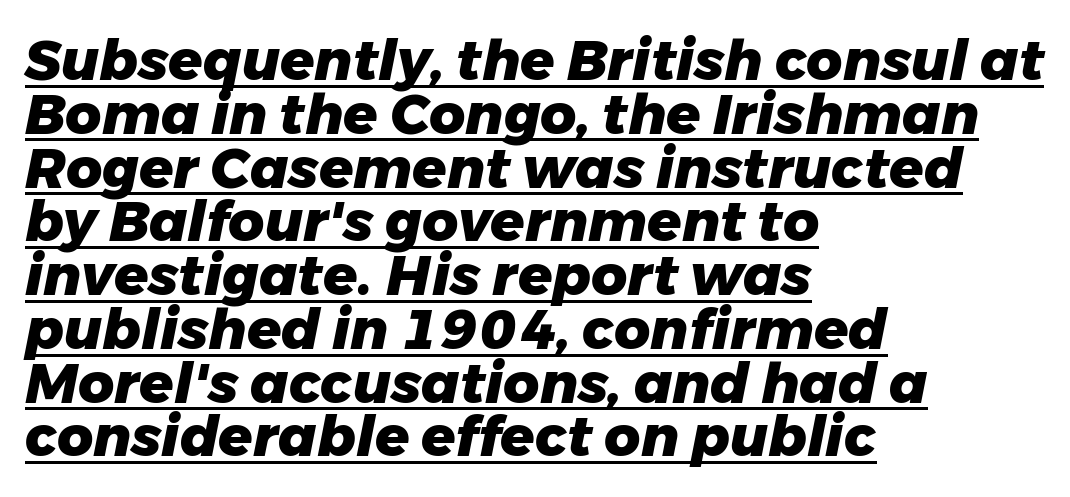
{"italic": "yes", "lean": "right", "slant_degrees": 11, "bold": "yes", "weight": "heavy", "width": "normal", "stroke_contrast": "low", "x_height": "medium", "monospaced": "no", "underline": "yes", "align": "left", "line_spacing": "tight", "line_spacing_ratio": 0.96, "letter_spacing": "normal", "letter_spacing_em": 0.0, "glyph_px": 56}
